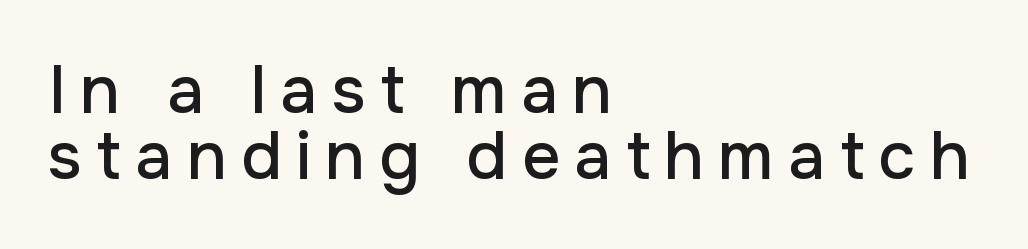
Each row of text sits above clean, open space. Character widths vary here, with narrow letters taking less room than wide ones. The paragraph has a hard left edge and a soft right edge. If you drew a line through each stem, it would be perfectly vertical.
